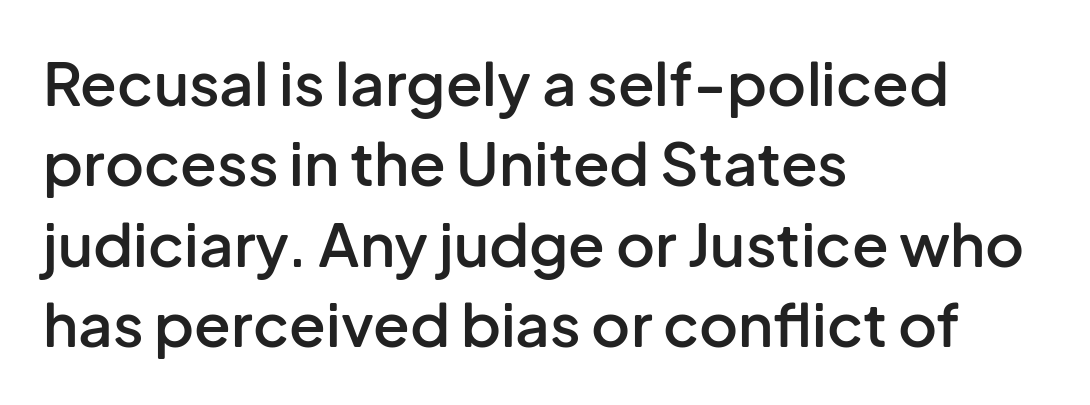
Q: Is the text bold? A: Semi-bold.
Q: Is the text italic (slanted)? A: No, it is upright.
Q: Is the typeface a serif or a sans-serif typeface? A: Sans-serif.
Q: Is the text underlined? A: No.
Q: How is the paragraph aligned? A: Left-aligned.
Q: Is the spacing between letters normal or unusually wide? A: Normal.
Q: Is the spacing between lines tight, normal or loose? A: Normal.
Q: Width (condensed, normal, or wide)? A: Normal.
Q: Stroke contrast? A: Low.
Q: x-height? A: Medium.
Q: Monospaced? A: No.
